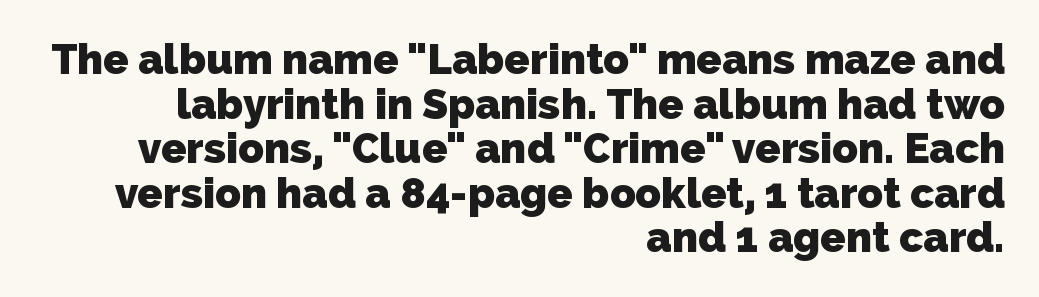
The image shows 42 px heavy sans-serif type; set right-aligned, tight line spacing (1.06x), normal letter spacing, not underlined; low stroke contrast and a medium x-height.
